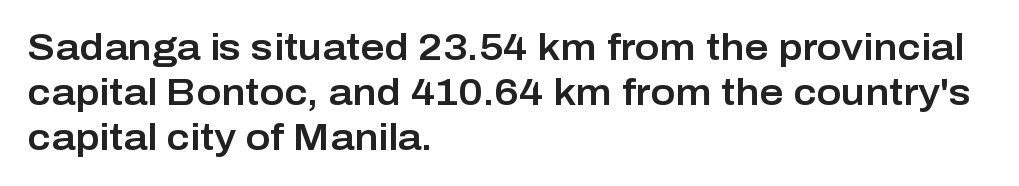
Q: Is the text italic (slanted)? A: No, it is upright.
Q: Is the typeface a serif or a sans-serif typeface? A: Sans-serif.
Q: Is the text underlined? A: No.
Q: How is the paragraph aligned? A: Left-aligned.
Q: Is the spacing between letters normal or unusually wide? A: Normal.
Q: Width (condensed, normal, or wide)? A: Normal.
Q: Stroke contrast? A: Low.
Q: x-height? A: Medium.
Q: Monospaced? A: No.
